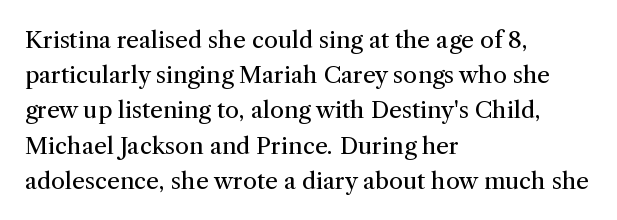
A typesetter would call this leading conventional body-copy spacing. Casual observation: everything's shoved over to the left. Counters stay open thanks to moderate or lighter strokes. The lettering stays uniformly vertical, giving the passage a roman look. No extra tracking has been applied to these lines. The gap between lines stays unmarked.
